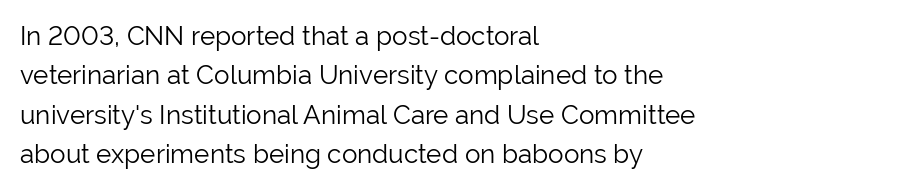
The image shows 26 px text type, upright; set left-aligned, normal line spacing (1.51x), normal letter spacing, not underlined.
